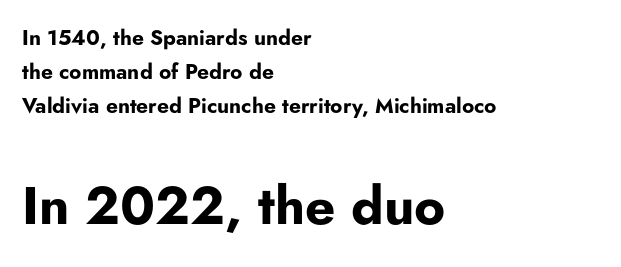
Character widths vary here, with narrow letters taking less room than wide ones. What weight is shown? A full bold with thick strokes. Standard letterfit; no display-style spreading of the glyphs. Whoever set this made the second block the dominant, larger element. The passage shown is typeset with a sans-serif family. The space directly below the letters is spotless.
